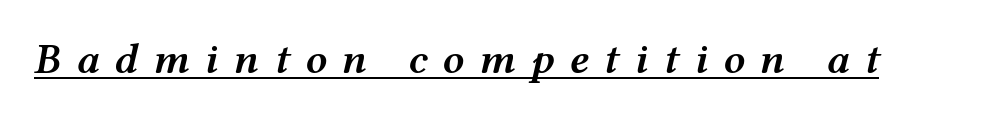
The image shows 43 px semibold, wide type, italic (leaning right); set unusually wide letter spacing (+0.35 em), underlined; medium stroke contrast and a medium x-height.
